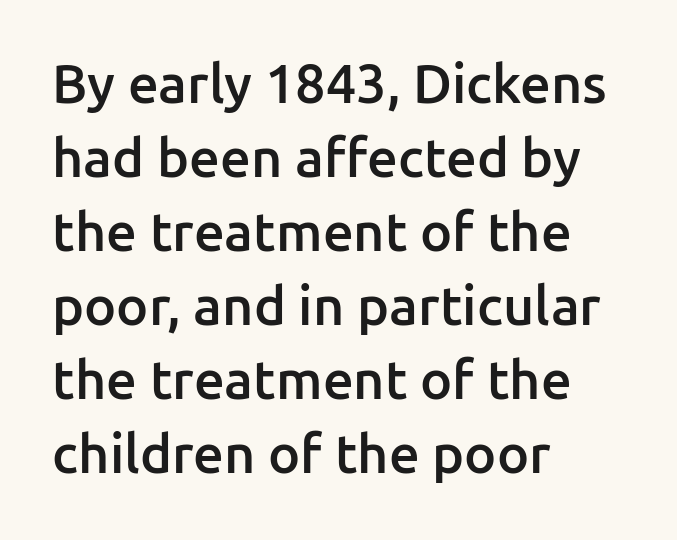
No extra tracking has been applied to these lines. This is the in-between weight designers call semibold or demi. Looks like regular typesetting: each glyph gets only the width it needs. Does the type have serifs? No, each stem ends abruptly.
